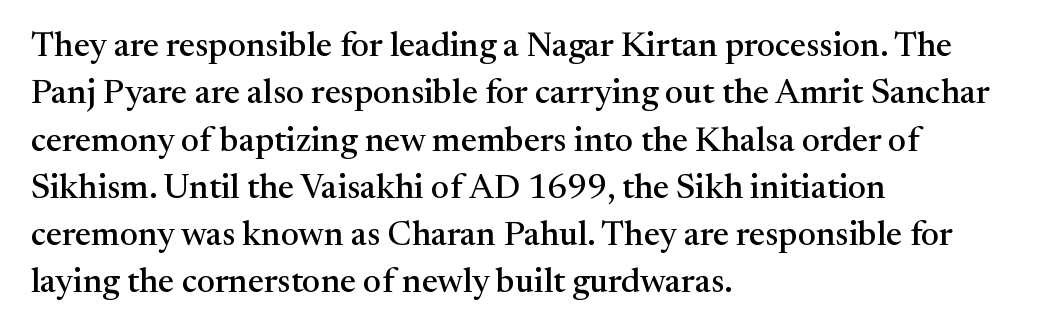
Q: Is the text italic (slanted)? A: No, it is upright.
Q: Is the typeface a serif or a sans-serif typeface? A: Serif.
Q: Is the text underlined? A: No.
Q: How is the paragraph aligned? A: Left-aligned.
Q: Is the spacing between letters normal or unusually wide? A: Normal.
Q: Is the spacing between lines tight, normal or loose? A: Normal.
Q: Width (condensed, normal, or wide)? A: Normal.
Q: Stroke contrast? A: Medium.
Q: x-height? A: Medium.
Q: Monospaced? A: No.
